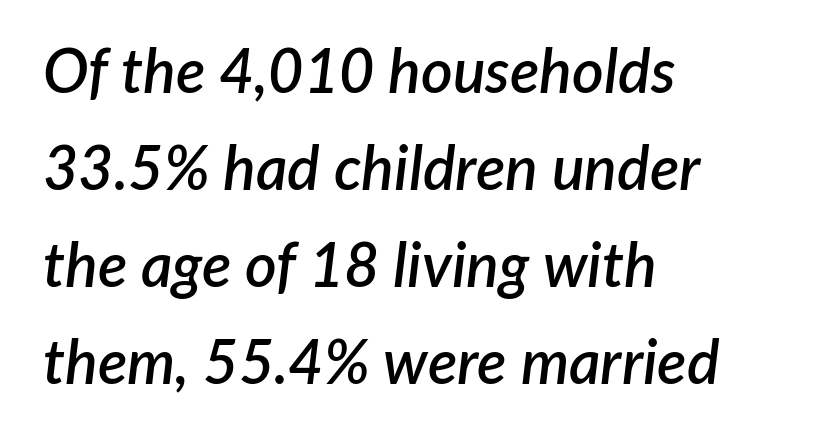
Caption: standard tracking, unaltered. The strokes are fattened partway — semibold, not bold. Has an underline been added? It has not. A typesetter would call this leading conventional body-copy spacing. Rendered with sloped, italic letterforms.
